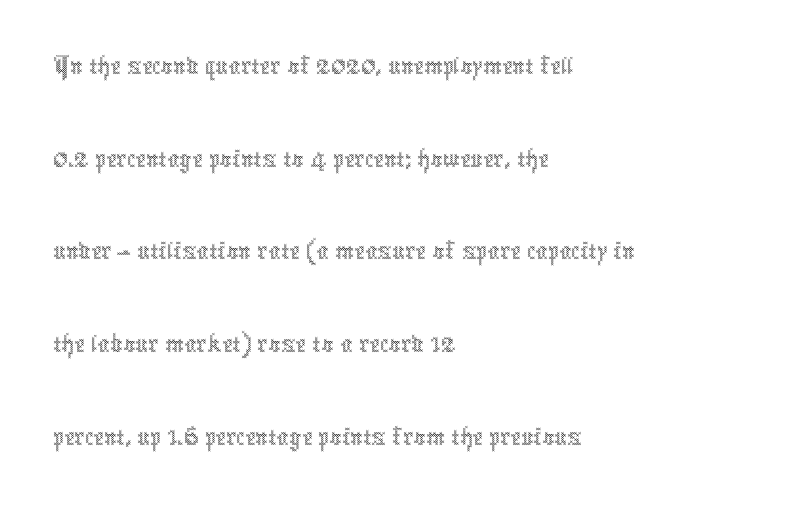
{"italic": "no", "bold": "no", "weight": "thin", "width": "condensed", "x_height": "medium", "monospaced": "no", "underline": "no", "align": "left", "line_spacing": "normal", "line_spacing_ratio": 1.57, "letter_spacing": "normal", "letter_spacing_em": 0.0, "glyph_px": 59}
